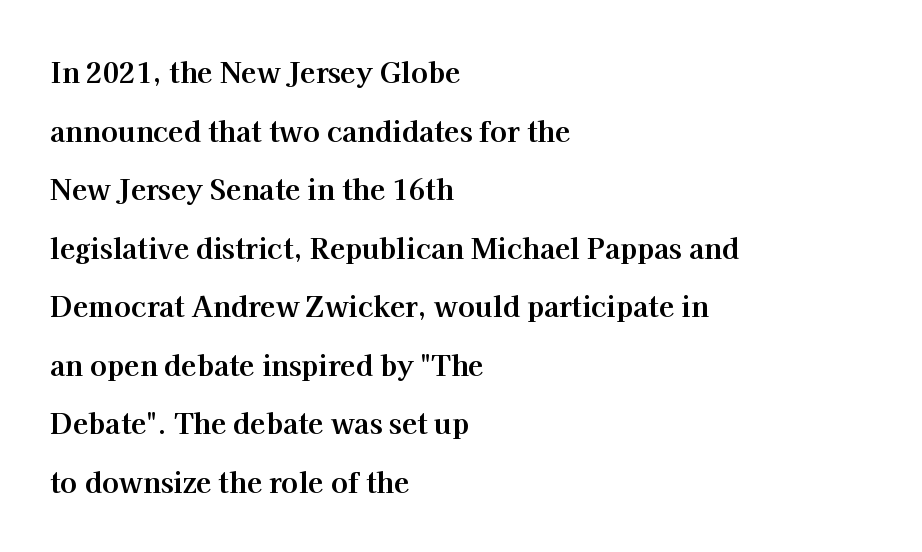
Varying glyph widths throughout — classic text-font behaviour. Plenty of ink on the page — the face is bold. There is no visible air inserted between adjacent glyphs. How would I describe the line gaps? Wide and relaxed. The compositor pushed each line to the left boundary.
